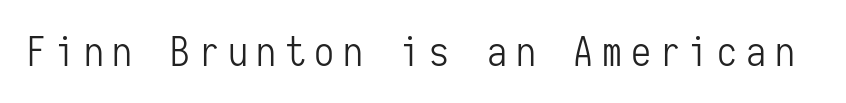
The image shows 40 px light, condensed sans-serif type, upright, monospaced; set unusually wide letter spacing (+0.22 em), not underlined; low stroke contrast and a medium x-height.
